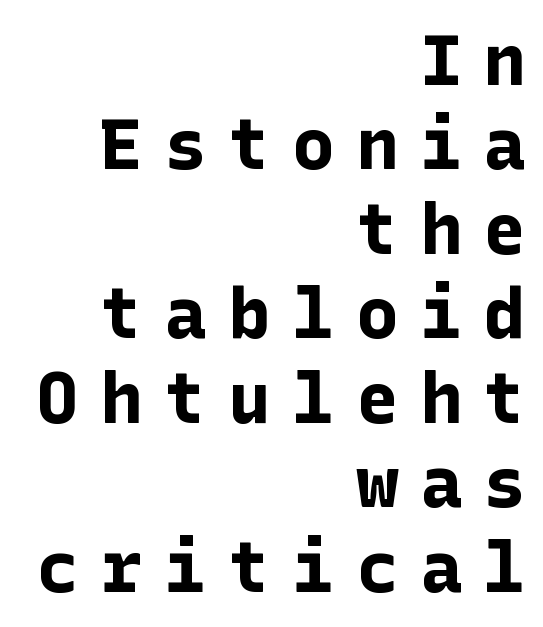
The image shows 71 px bold sans-serif type, upright; set right-aligned, line spacing 1.19x, unusually wide letter spacing (+0.3 em), not underlined; low stroke contrast and a medium x-height.
